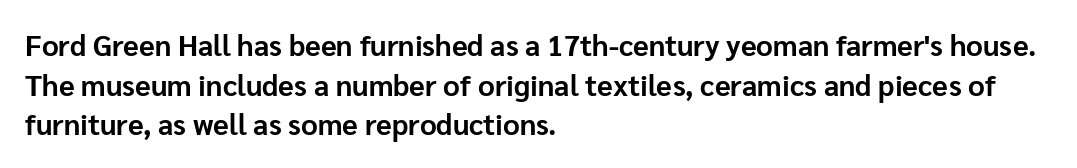
Q: Is the text bold? A: Yes.
Q: Is the text italic (slanted)? A: No, it is upright.
Q: Is the typeface a serif or a sans-serif typeface? A: Sans-serif.
Q: Is the text underlined? A: No.
Q: How is the paragraph aligned? A: Left-aligned.
Q: Is the spacing between letters normal or unusually wide? A: Normal.
Q: Is the spacing between lines tight, normal or loose? A: Normal.
Q: Width (condensed, normal, or wide)? A: Normal.
Q: Stroke contrast? A: Low.
Q: x-height? A: Medium.
Q: Monospaced? A: No.
